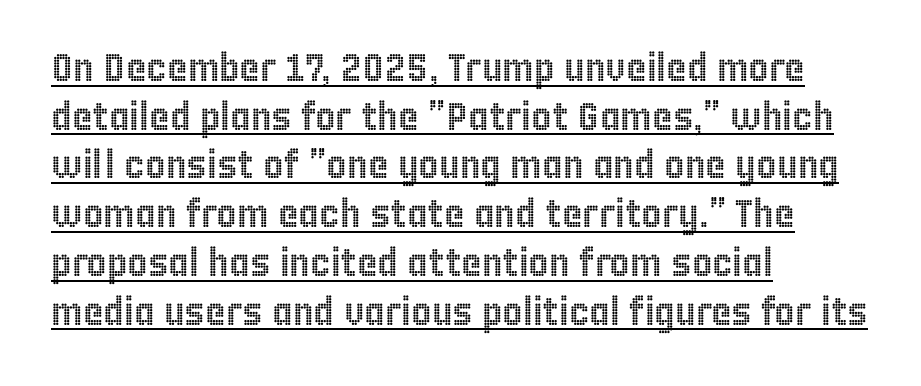
Q: Is the text italic (slanted)? A: No, it is upright.
Q: Is the text underlined? A: Yes.
Q: How is the paragraph aligned? A: Left-aligned.
Q: Is the spacing between letters normal or unusually wide? A: Normal.
Q: Is the spacing between lines tight, normal or loose? A: Normal.
Q: Width (condensed, normal, or wide)? A: Condensed.
Q: x-height? A: Large.
Q: Monospaced? A: No.
